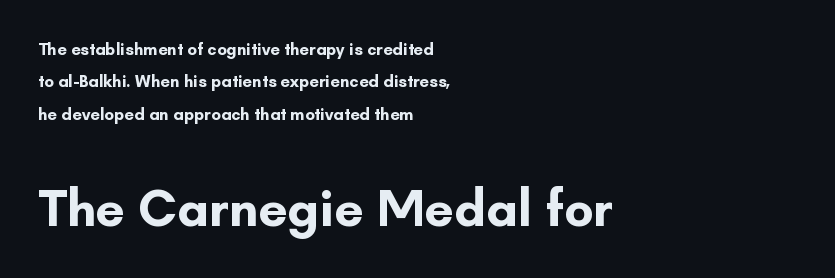
Each letter keeps its own natural width here, so spacing adapts to shape. These lines stack with their left ends in a neat column. Chunky letters — that's bold for sure. The designer dialed line spacing up above the default. The typography opts for an upright posture over an oblique one.
